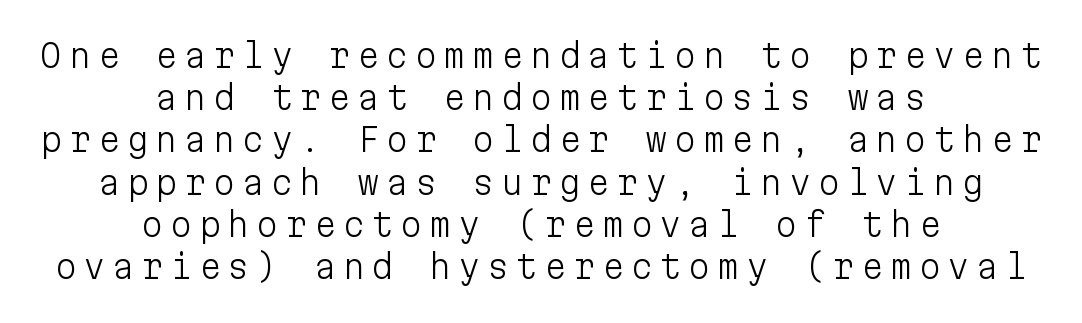
Q: Is the text bold? A: No.
Q: Is the text italic (slanted)? A: No, it is upright.
Q: Is the typeface a serif or a sans-serif typeface? A: Sans-serif.
Q: Is the text underlined? A: No.
Q: How is the paragraph aligned? A: Centered.
Q: Is the spacing between letters normal or unusually wide? A: Unusually wide.
Q: Is the spacing between lines tight, normal or loose? A: Normal.
Q: Width (condensed, normal, or wide)? A: Normal.
Q: Stroke contrast? A: Low.
Q: x-height? A: Medium.
Q: Monospaced? A: Yes.
